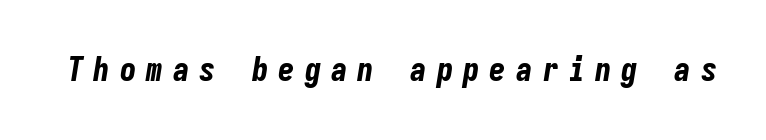
Style check: oblique. Is this a fixed-width face? Yes — each glyph sits in an identical cell. Thick stems and heavy bowls — unmistakably bold. Loose tracking; the words dissolve into strings of separated letters. Each row of text sits above clean, open space.
